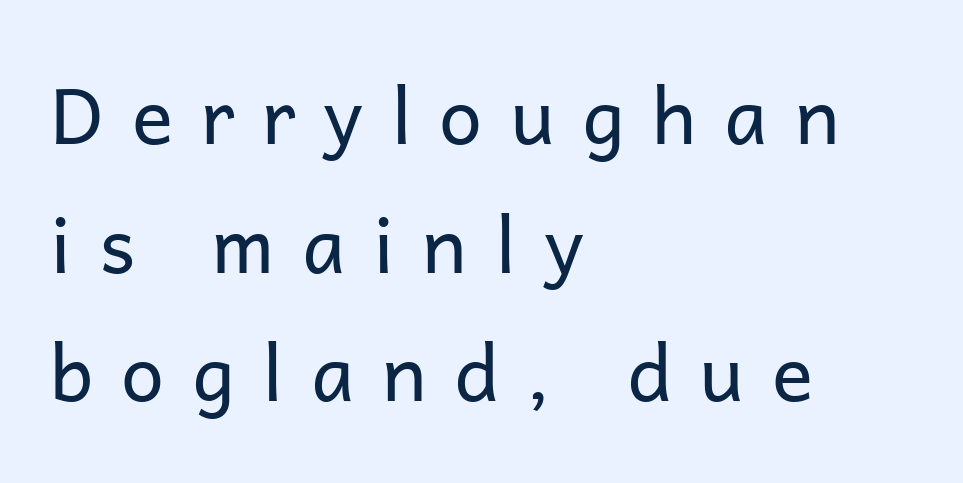
Glyph-to-glyph distance is far greater than everyday printed text. The space directly below the letters is spotless. Teacher's note: observe the even left margin — that is flush-left alignment. These glyphs show unthickened strokes, regular width or finer. Classification — sans serif. Note the varied advance widths — an 'i' is clearly narrower than an 'm'.
